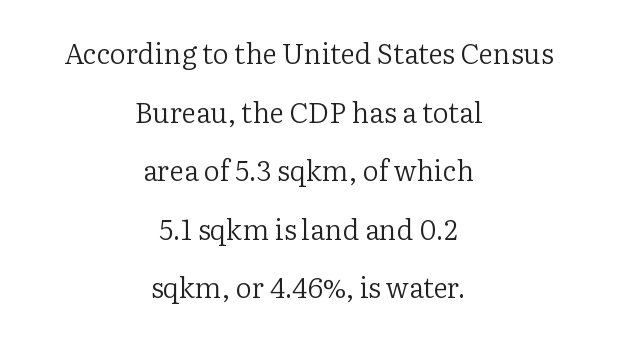
The image shows 28 px regular-weight serif type, upright; set centered, loose line spacing (2.09x), normal letter spacing, not underlined; low stroke contrast and a medium x-height.
